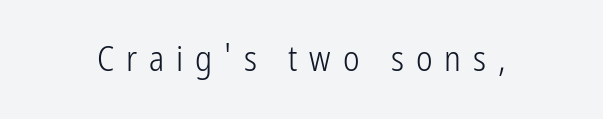
The image shows 35 px light, condensed sans-serif type, upright; set unusually wide letter spacing (+0.34 em), not underlined; low stroke contrast and a medium x-height.
